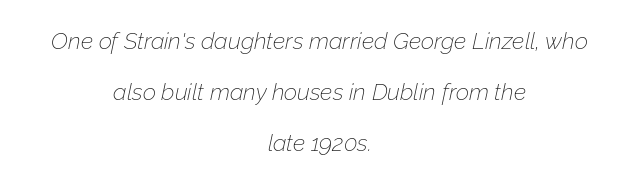
Q: Is the text bold? A: No.
Q: Is the text italic (slanted)? A: Yes, it leans right by about 12 degrees.
Q: Is the text underlined? A: No.
Q: How is the paragraph aligned? A: Centered.
Q: Is the spacing between letters normal or unusually wide? A: Normal.
Q: Is the spacing between lines tight, normal or loose? A: Loose.
